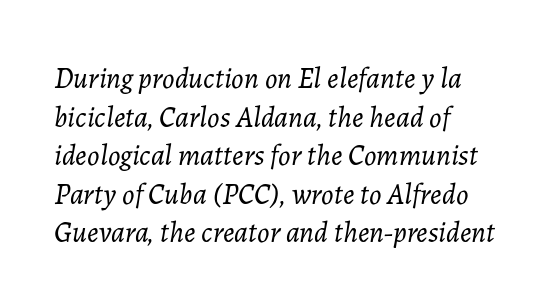
Interline gaps are of average width in this sample. The cut favours lightness, reaching ordinary text weight at its darkest. Beneath every word, the page is bare. A student would call this left alignment; a typographer would say flush left, rag right. The passage shown is typed in a proportional face where columns would drift. Nobody touched the tracking dial on this one.
